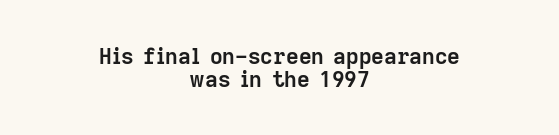
Q: Is the text bold? A: Yes.
Q: Is the text italic (slanted)? A: No, it is upright.
Q: Is the text underlined? A: No.
Q: How is the paragraph aligned? A: Centered.
Q: Is the spacing between letters normal or unusually wide? A: Normal.
Q: Is the spacing between lines tight, normal or loose? A: Tight.
